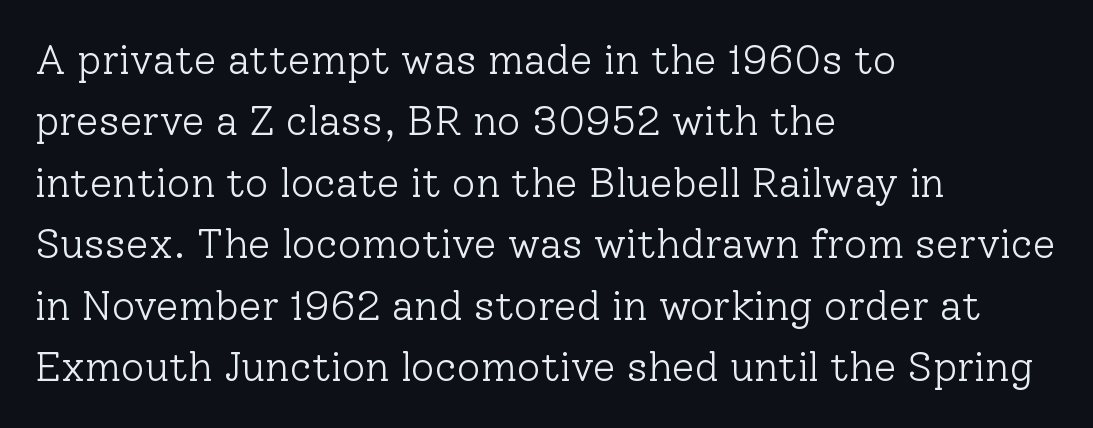
Q: Is the text bold? A: No.
Q: Is the text italic (slanted)? A: No, it is upright.
Q: Is the typeface a serif or a sans-serif typeface? A: Serif.
Q: Is the text underlined? A: No.
Q: How is the paragraph aligned? A: Left-aligned.
Q: Is the spacing between letters normal or unusually wide? A: Normal.
Q: Is the spacing between lines tight, normal or loose? A: Normal.
Q: Width (condensed, normal, or wide)? A: Normal.
Q: Stroke contrast? A: Low.
Q: x-height? A: Medium.
Q: Monospaced? A: No.
